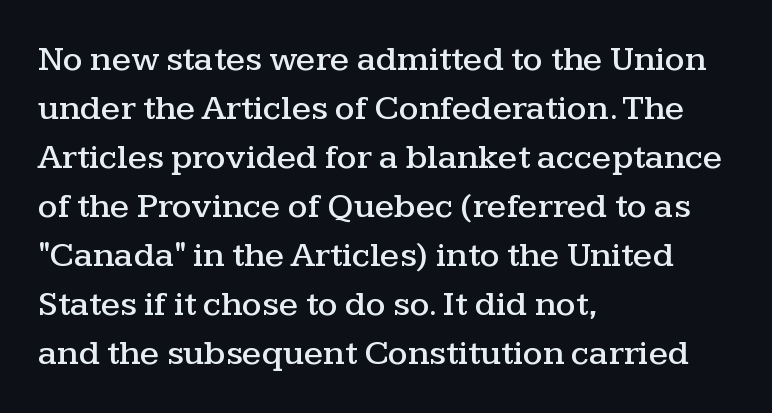
{"serif": "yes", "italic": "no", "width": "wide", "stroke_contrast": "medium", "x_height": "medium", "monospaced": "no", "underline": "no", "align": "left", "line_spacing": "normal", "line_spacing_ratio": 1.4, "letter_spacing": "normal", "letter_spacing_em": 0.0, "glyph_px": 35}
